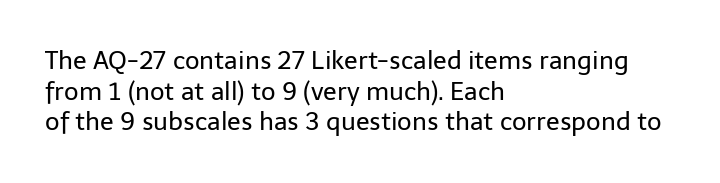
The image shows 25 px text type, upright; set left-aligned, line spacing 1.23x, normal letter spacing, not underlined.
